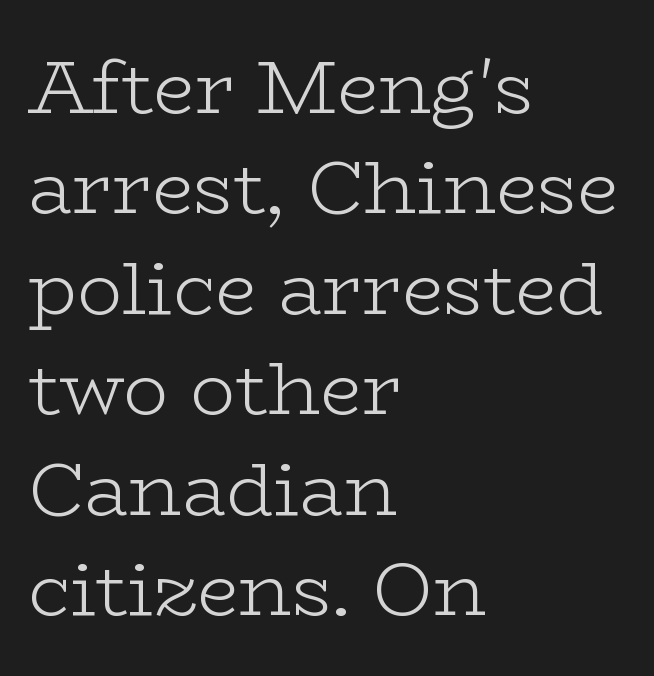
Q: Is the text bold? A: No.
Q: Is the text italic (slanted)? A: No, it is upright.
Q: Is the typeface a serif or a sans-serif typeface? A: Serif.
Q: Is the text underlined? A: No.
Q: How is the paragraph aligned? A: Left-aligned.
Q: Is the spacing between letters normal or unusually wide? A: Normal.
Q: Is the spacing between lines tight, normal or loose? A: Normal.
Q: Width (condensed, normal, or wide)? A: Wide.
Q: Stroke contrast? A: Low.
Q: x-height? A: Medium.
Q: Monospaced? A: No.
